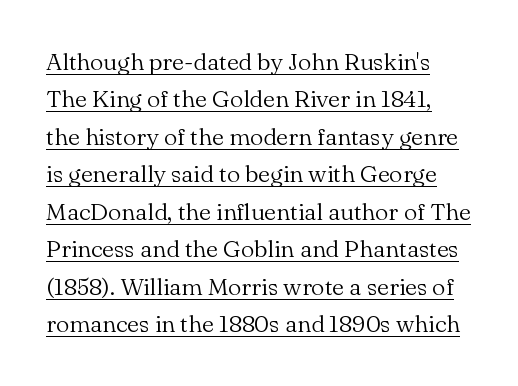
Q: Is the text bold? A: No.
Q: Is the text italic (slanted)? A: No, it is upright.
Q: Is the text underlined? A: Yes.
Q: Is the spacing between letters normal or unusually wide? A: Normal.
Q: Is the spacing between lines tight, normal or loose? A: Normal.
